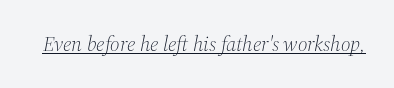
{"italic": "yes", "lean": "right", "slant_degrees": 12, "bold": "no", "underline": "yes", "letter_spacing": "normal", "letter_spacing_em": 0.0, "glyph_px": 21}
